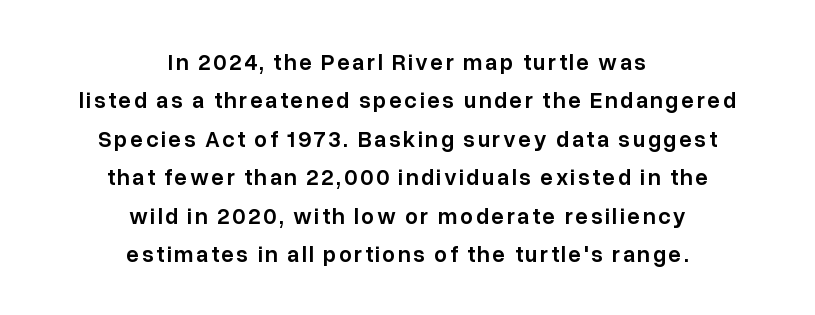
Q: Is the text bold? A: Semi-bold.
Q: Is the text italic (slanted)? A: No, it is upright.
Q: Is the text underlined? A: No.
Q: How is the paragraph aligned? A: Centered.
Q: Is the spacing between lines tight, normal or loose? A: Normal.
